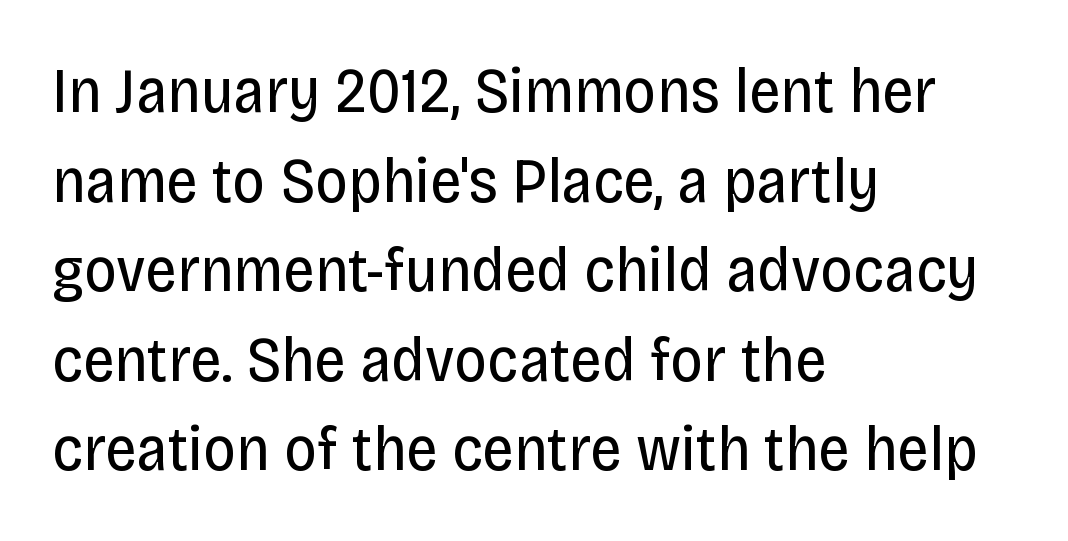
Is the type heavy? It reads as light-to-regular instead. Ordinary non-slanted type is in use. Letterform terminals end flat and unadorned throughout the passage. The leading is moderate, giving the passage an even texture. Words float on clear page, feet unadorned. A typesetter would call this zero additional tracking.
